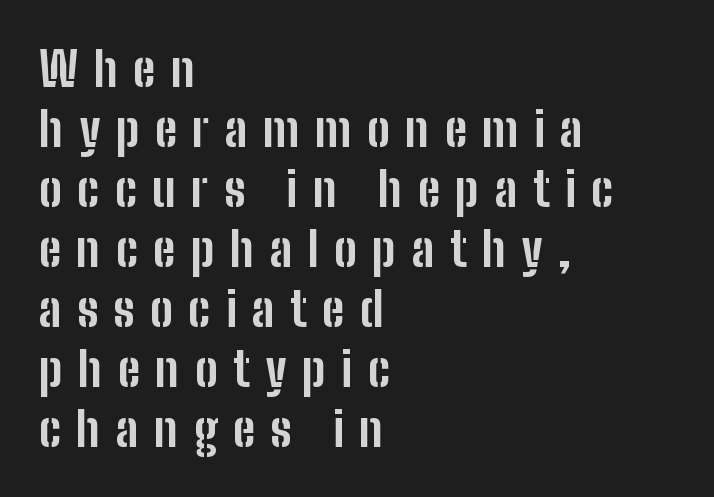
The image shows 48 px bold, condensed sans-serif type, upright; set left-aligned, normal line spacing (1.25x), unusually wide letter spacing (+0.32 em), not underlined; low stroke contrast and a medium x-height.
